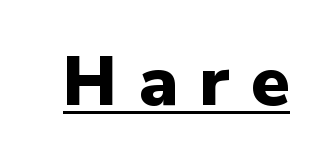
Every stem runs plumb, perpendicular to the baseline. Strokes here are thick enough to call this a true bold. A sans-serif font was chosen for this passage. Inter-character spacing is expanded well beyond the font's built-in metrics.
